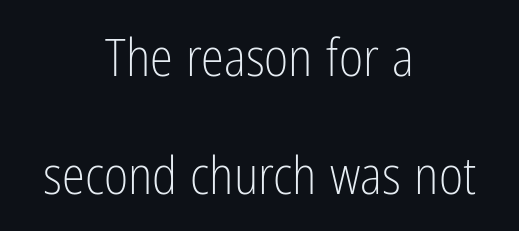
{"serif": "no", "italic": "no", "bold": "no", "weight": "light", "width": "condensed", "stroke_contrast": "low", "x_height": "medium", "monospaced": "no", "underline": "no", "align": "center", "line_spacing": "loose", "line_spacing_ratio": 2.27, "letter_spacing": "normal", "letter_spacing_em": 0.0, "glyph_px": 52}
